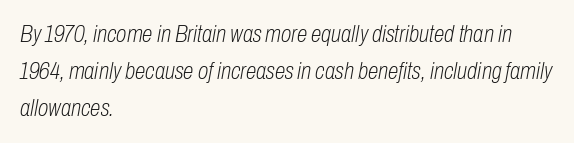
Q: Is the text bold? A: No.
Q: Is the text italic (slanted)? A: Yes, it leans right by about 10 degrees.
Q: Is the text underlined? A: No.
Q: How is the paragraph aligned? A: Left-aligned.
Q: Is the spacing between letters normal or unusually wide? A: Normal.
Q: Is the spacing between lines tight, normal or loose? A: Normal.
